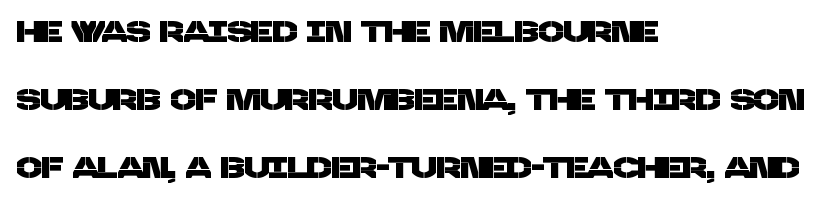
Check where the strokes stop: nothing finishes them off — pure sans. The typesetter chose a ragged-right arrangement here. Observe the ordinary spacing: letters are neighbours, not strangers. Quick note: interline space is abundant. Each letter keeps its own natural width here, so spacing adapts to shape.
